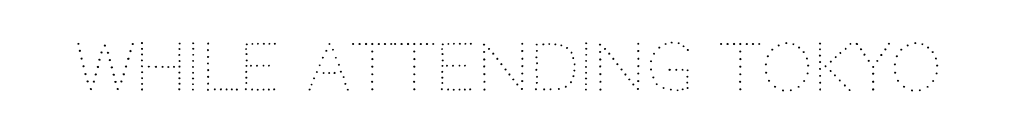
The image shows 65 px thin type, upright; set normal letter spacing, not underlined; medium stroke contrast and a large x-height.
